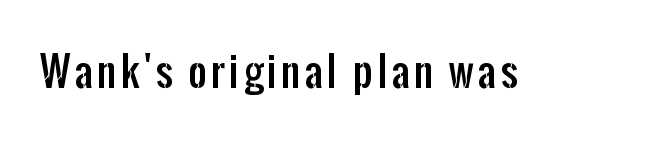
{"serif": "no", "italic": "no", "width": "condensed", "stroke_contrast": "low", "x_height": "medium", "monospaced": "no", "underline": "no", "glyph_px": 40}
